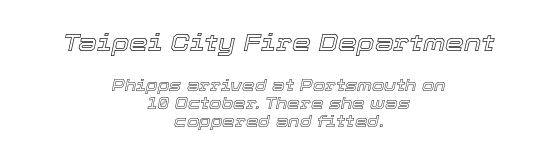
If you folded the block vertically in half, each line would mirror itself in length. Short note: letters normally spaced. In this sample the first text group is rendered at the bigger scale. How would I describe the line gaps? Narrow and economical. Descenders are the only things crossing below the line. The lettering tilts uniformly, giving the passage an italic look.
